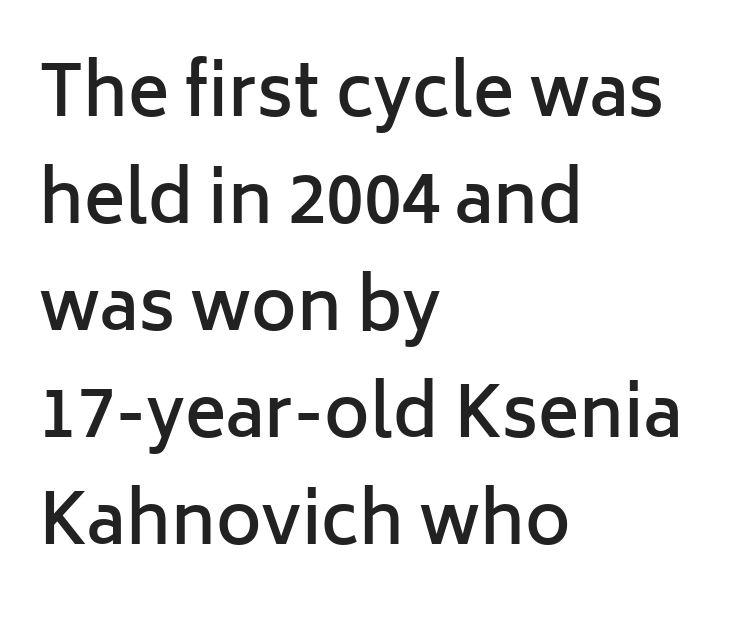
The image shows 69 px semibold sans-serif type, upright; set left-aligned, normal line spacing (1.55x), normal letter spacing, not underlined; low stroke contrast and a medium x-height.
